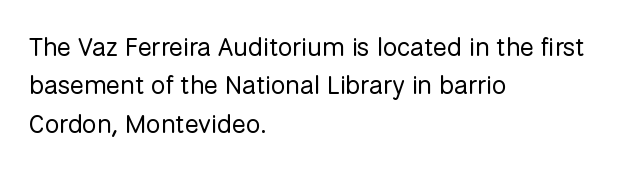
Q: Is the text bold? A: No.
Q: Is the text italic (slanted)? A: No, it is upright.
Q: Is the text underlined? A: No.
Q: How is the paragraph aligned? A: Left-aligned.
Q: Is the spacing between letters normal or unusually wide? A: Normal.
Q: Is the spacing between lines tight, normal or loose? A: Normal.
